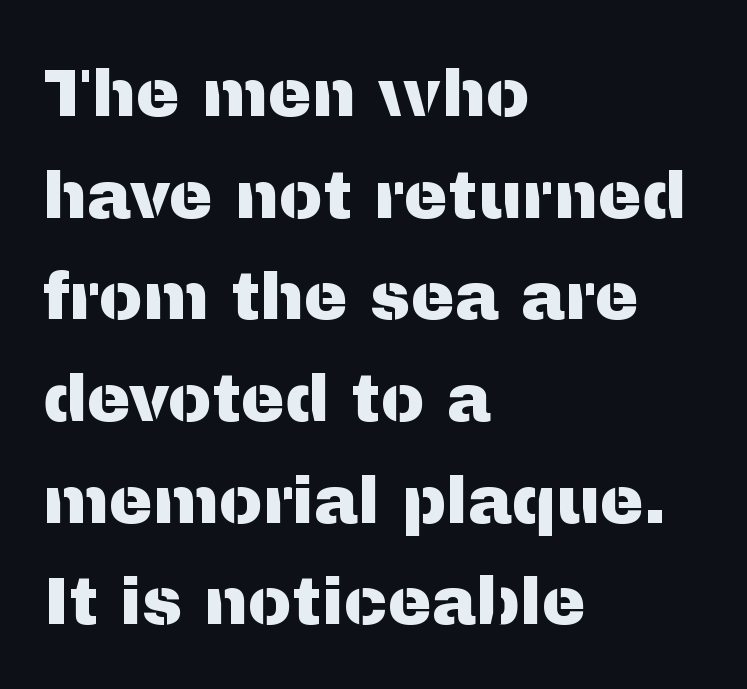
Proportional: the letters do not fall into vertical columns. Evenly set lines give the paragraph a standard silhouette. The horizontal fit of the characters is conventional and even. Line starts are locked; line ends wander. Grotesque or geometric, the face here clearly has no serifs. The typography opts for an upright posture over an oblique one.
